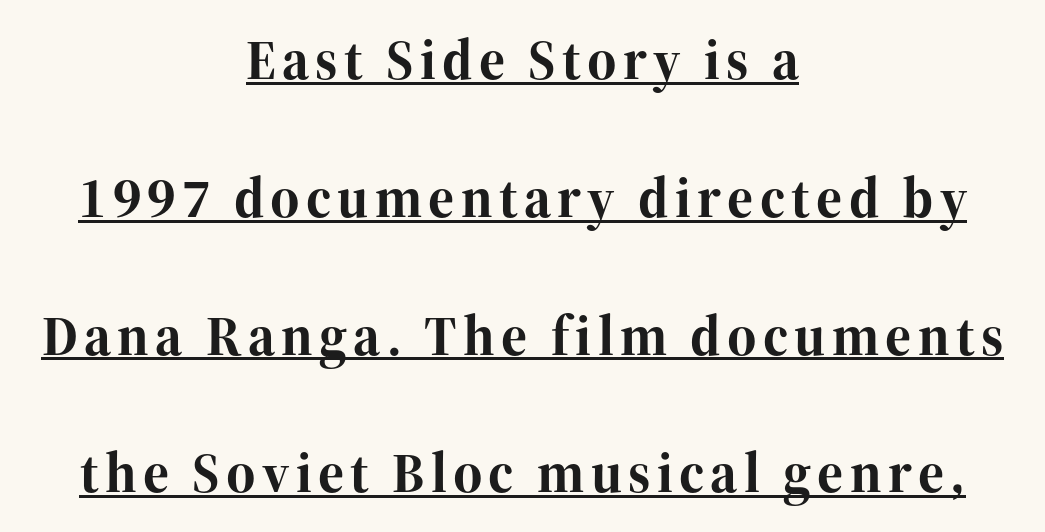
Each letter keeps its own natural width here, so spacing adapts to shape. A typesetter would call this leading open, well beyond the default. Thick stems and heavy bowls — unmistakably bold. A baseline rule has been typeset under these characters. Which margin do the lines hug? Neither — every line sits in the middle. Serifs: yes, visible at the terminals of the letterforms.
